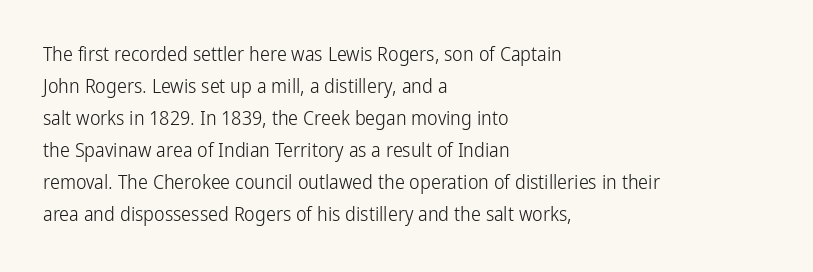
Q: Is the text bold? A: No.
Q: Is the text italic (slanted)? A: No, it is upright.
Q: Is the text underlined? A: No.
Q: How is the paragraph aligned? A: Left-aligned.
Q: Is the spacing between letters normal or unusually wide? A: Normal.
Q: Is the spacing between lines tight, normal or loose? A: Normal.
